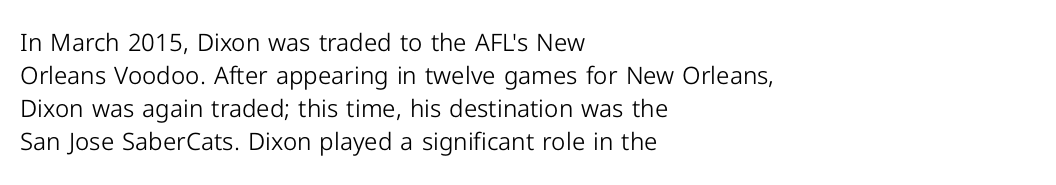
The image shows 24 px text type, upright; set left-aligned, normal line spacing (1.37x), normal letter spacing, not underlined.
